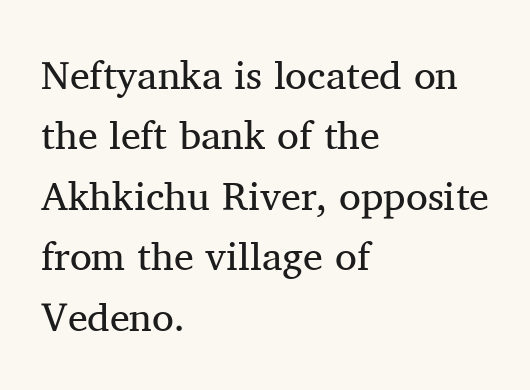
{"serif": "yes", "italic": "no", "bold": "no", "weight": "regular", "width": "normal", "stroke_contrast": "medium", "x_height": "medium", "monospaced": "no", "underline": "no", "align": "left", "line_spacing": "normal", "line_spacing_ratio": 1.51, "letter_spacing": "normal", "letter_spacing_em": 0.0, "glyph_px": 40}
